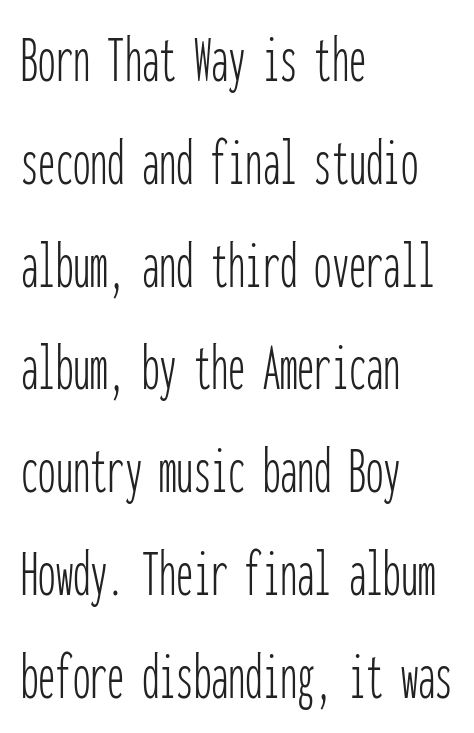
Q: Is the text bold? A: No.
Q: Is the text italic (slanted)? A: No, it is upright.
Q: Is the typeface a serif or a sans-serif typeface? A: Sans-serif.
Q: Is the text underlined? A: No.
Q: How is the paragraph aligned? A: Left-aligned.
Q: Is the spacing between letters normal or unusually wide? A: Normal.
Q: Is the spacing between lines tight, normal or loose? A: Normal.
Q: Width (condensed, normal, or wide)? A: Condensed.
Q: Stroke contrast? A: Low.
Q: x-height? A: Medium.
Q: Monospaced? A: Yes.
